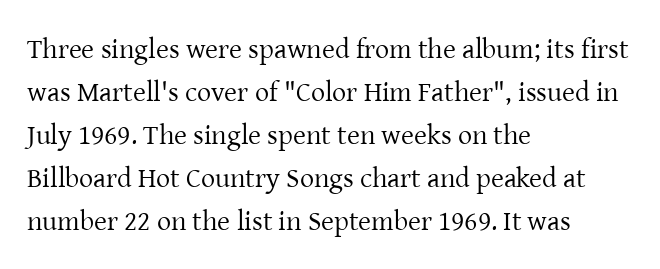
{"serif": "yes", "italic": "no", "bold": "no", "weight": "regular", "width": "normal", "stroke_contrast": "low", "x_height": "medium", "monospaced": "no", "underline": "no", "align": "left", "line_spacing": "normal", "line_spacing_ratio": 1.54, "letter_spacing": "normal", "letter_spacing_em": 0.0, "glyph_px": 28}
